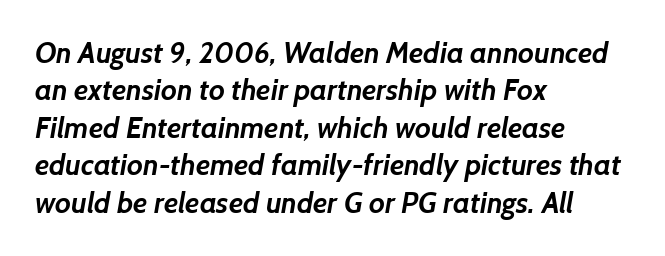
Q: Is the text bold? A: Yes.
Q: Is the typeface a serif or a sans-serif typeface? A: Sans-serif.
Q: Is the text underlined? A: No.
Q: How is the paragraph aligned? A: Left-aligned.
Q: Is the spacing between letters normal or unusually wide? A: Normal.
Q: Is the spacing between lines tight, normal or loose? A: Normal.
Q: Width (condensed, normal, or wide)? A: Normal.
Q: Stroke contrast? A: Low.
Q: x-height? A: Medium.
Q: Monospaced? A: No.
